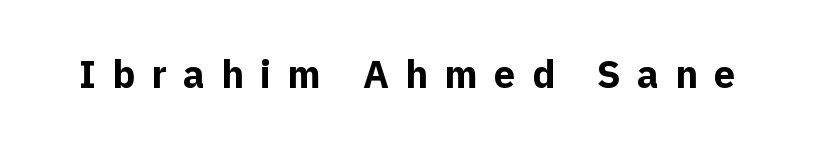
The image shows 38 px bold sans-serif type, upright; set unusually wide letter spacing (+0.43 em), not underlined; a medium x-height.
